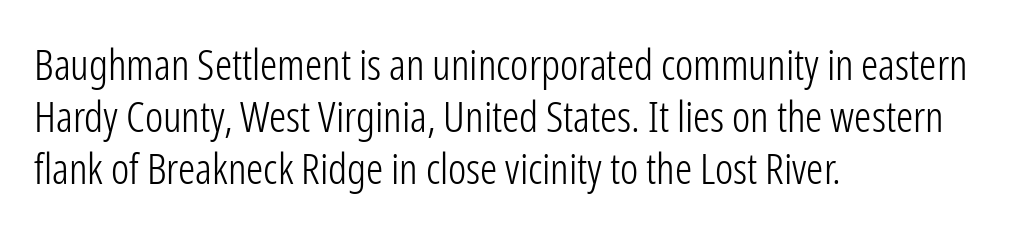
{"serif": "no", "italic": "no", "bold": "no", "weight": "light", "width": "condensed", "stroke_contrast": "low", "x_height": "medium", "monospaced": "no", "underline": "no", "align": "left", "line_spacing_ratio": 1.21, "letter_spacing": "normal", "letter_spacing_em": 0.0, "glyph_px": 43}
